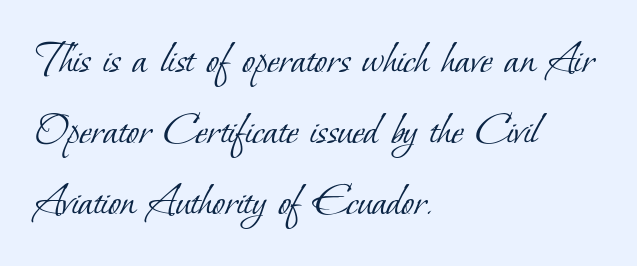
Q: Is the text bold? A: No.
Q: Is the typeface a serif or a sans-serif typeface? A: Serif.
Q: Is the text underlined? A: No.
Q: How is the paragraph aligned? A: Left-aligned.
Q: Is the spacing between letters normal or unusually wide? A: Normal.
Q: Is the spacing between lines tight, normal or loose? A: Normal.
Q: Width (condensed, normal, or wide)? A: Normal.
Q: Stroke contrast? A: Low.
Q: x-height? A: Small.
Q: Monospaced? A: No.
